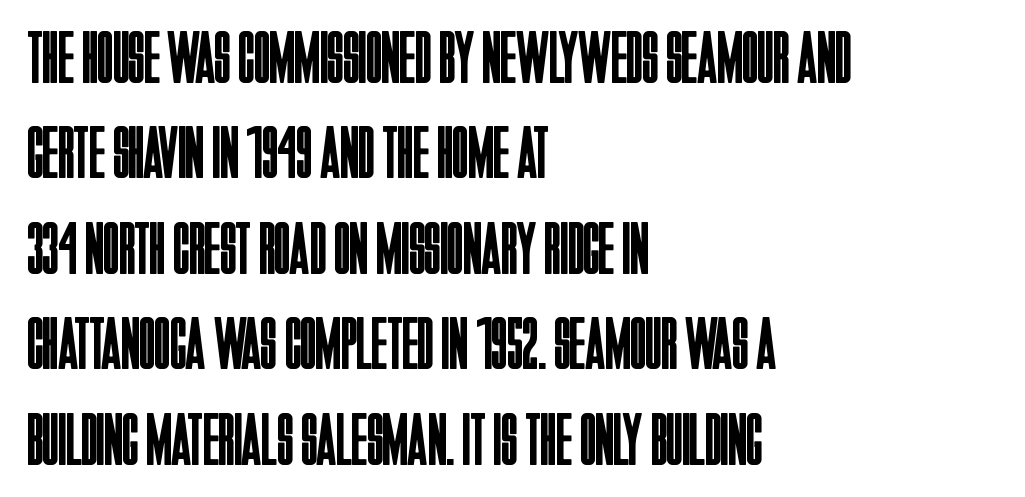
The image shows 74 px regular-weight, condensed sans-serif type, upright; set left-aligned, normal line spacing (1.29x), normal letter spacing, not underlined; low stroke contrast and a large x-height.
